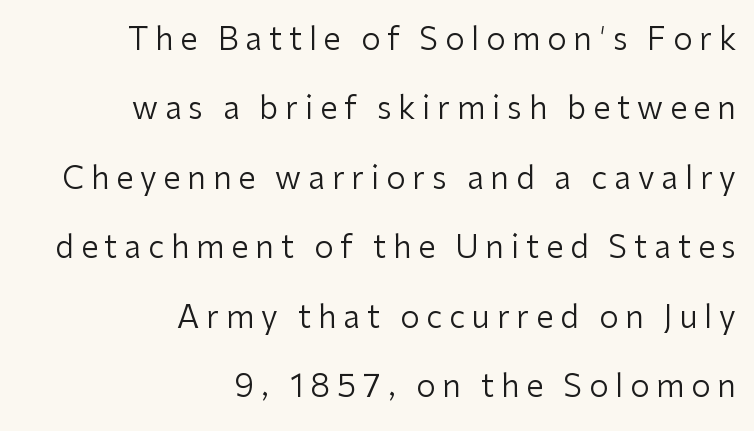
Q: Is the text bold? A: No.
Q: Is the text italic (slanted)? A: No, it is upright.
Q: Is the typeface a serif or a sans-serif typeface? A: Sans-serif.
Q: Is the text underlined? A: No.
Q: How is the paragraph aligned? A: Right-aligned.
Q: Is the spacing between letters normal or unusually wide? A: Unusually wide.
Q: Is the spacing between lines tight, normal or loose? A: Loose.
Q: Width (condensed, normal, or wide)? A: Normal.
Q: Stroke contrast? A: Low.
Q: x-height? A: Medium.
Q: Monospaced? A: No.
